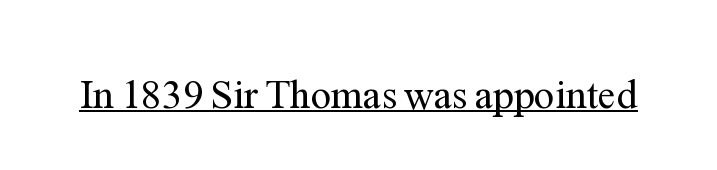
Old-style or modern, the face here clearly has serifs. The specimen reads as upright at a glance. A typesetter would call this proportional, since set widths differ per character. Letter spacing: default.
